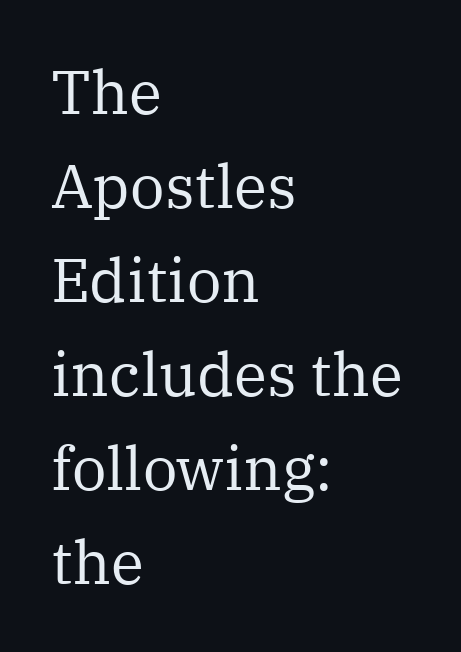
Glance below the letters and you will spot only blank space. Does the leading feel generous? No, just average. The typography opts for an upright posture over an oblique one. The horizontal fit of the characters is conventional and even.
